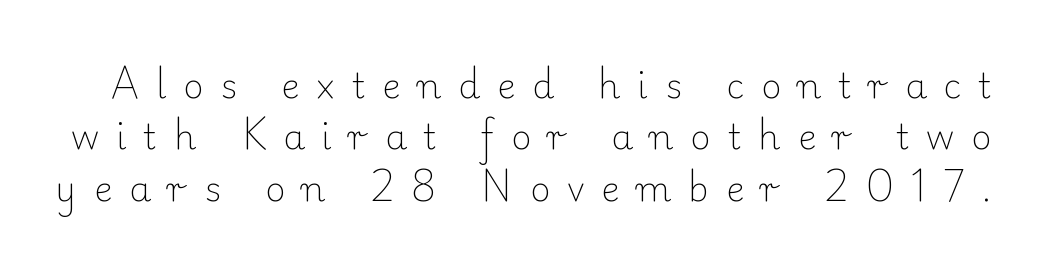
{"serif": "yes", "italic": "no", "bold": "no", "weight": "light", "width": "normal", "stroke_contrast": "low", "x_height": "small", "monospaced": "no", "underline": "no", "line_spacing": "normal", "line_spacing_ratio": 1.47, "letter_spacing": "wide", "letter_spacing_em": 0.48, "glyph_px": 35}
